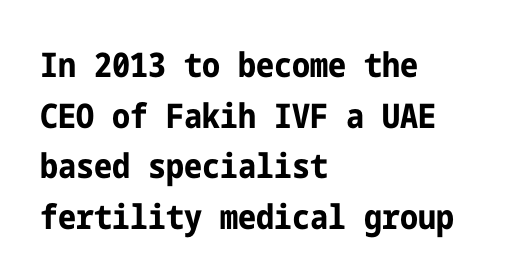
{"serif": "no", "italic": "no", "bold": "yes", "weight": "bold", "width": "condensed", "stroke_contrast": "low", "x_height": "medium", "underline": "no", "align": "left", "line_spacing": "normal", "line_spacing_ratio": 1.49, "letter_spacing": "normal", "letter_spacing_em": 0.0, "glyph_px": 34}
